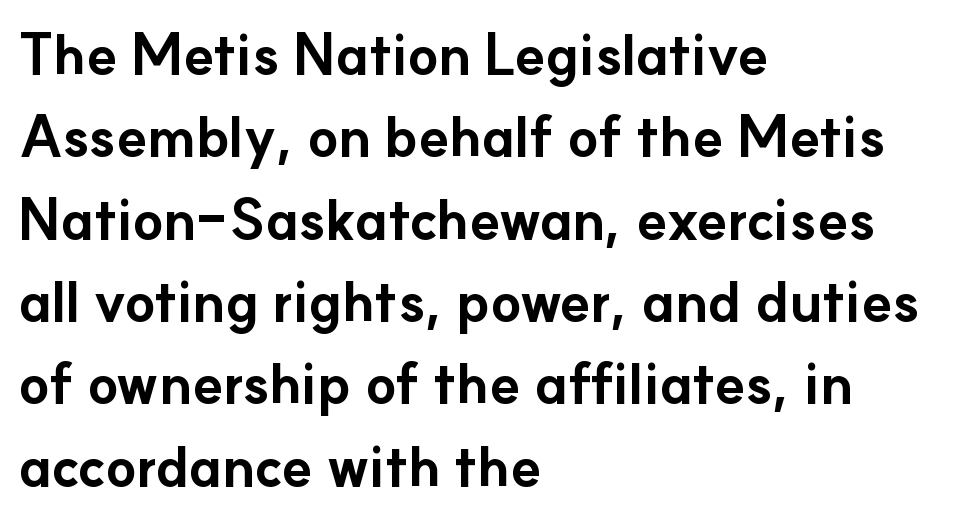
{"serif": "no", "italic": "no", "bold": "yes", "weight": "bold", "width": "normal", "stroke_contrast": "low", "x_height": "small", "monospaced": "no", "underline": "no", "align": "left", "line_spacing": "normal", "line_spacing_ratio": 1.47, "letter_spacing": "normal", "letter_spacing_em": 0.0, "glyph_px": 56}
